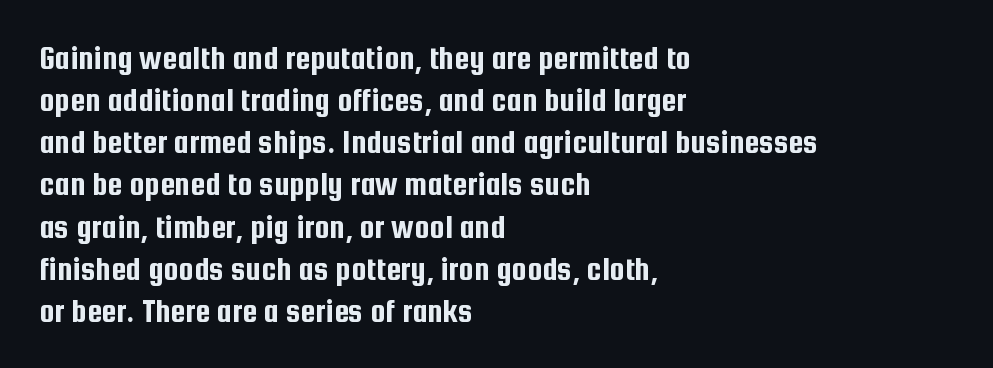
Each letter keeps its own natural width here, so spacing adapts to shape. All the whitespace from short lines collects on the right. Any mark beneath the type? The region is blank. Unlike a traditional serif, this face leaves its strokes unadorned.
